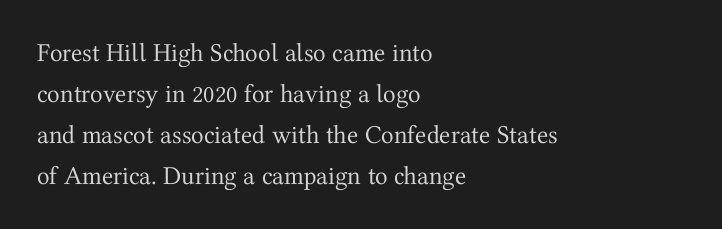
The image shows 26 px text type, upright; set left-aligned, normal line spacing (1.58x), normal letter spacing, not underlined.
